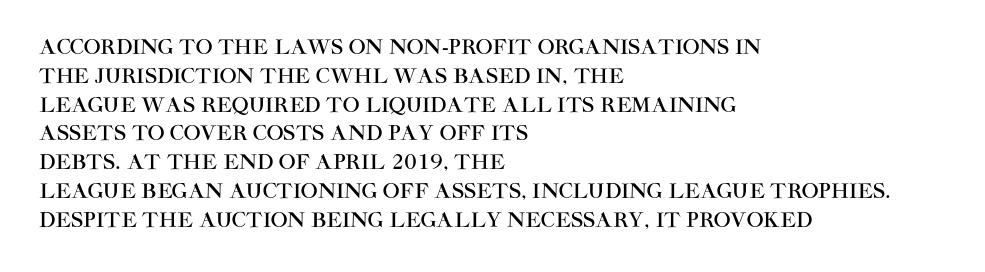
{"italic": "no", "underline": "no", "align": "left", "line_spacing": "normal", "line_spacing_ratio": 1.44, "letter_spacing": "normal", "letter_spacing_em": 0.0, "glyph_px": 20}
